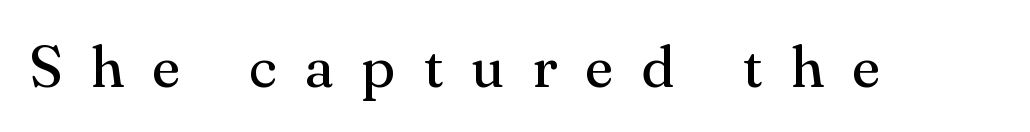
{"serif": "yes", "italic": "no", "bold": "no", "weight": "regular", "width": "normal", "stroke_contrast": "medium", "x_height": "small", "monospaced": "no", "underline": "no", "letter_spacing": "wide", "letter_spacing_em": 0.48, "glyph_px": 59}
